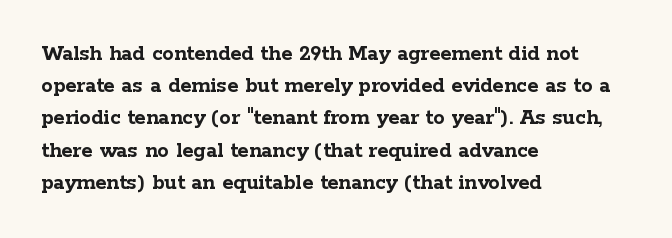
The image shows 23 px bold type, upright; set left-aligned, normal line spacing (1.4x), normal letter spacing, not underlined.
